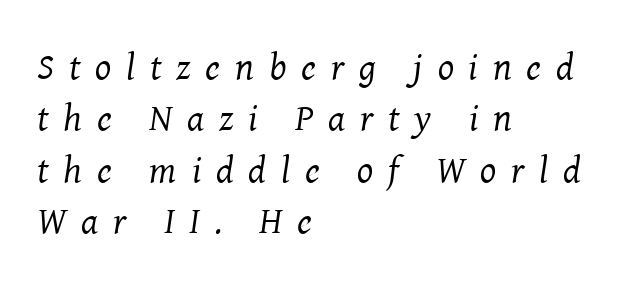
The image shows 38 px regular-weight serif type, italic (leaning right); set left-aligned, normal line spacing (1.35x), unusually wide letter spacing (+0.39 em), not underlined; medium stroke contrast and a medium x-height.
